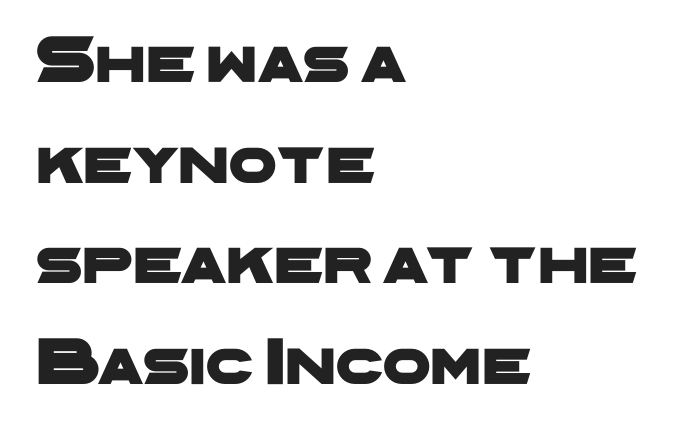
Note the varied advance widths — an 'i' is clearly narrower than an 'm'. Glyph-to-glyph distance matches everyday printed text. Regular leading. The face used here is a sans, in the tradition of grotesques and geometrics. Does the copy run flush right? No — it runs flush left. Check under the words: just untouched page.
